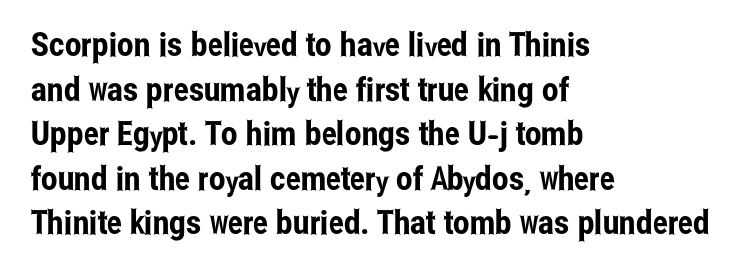
{"serif": "no", "italic": "no", "width": "condensed", "stroke_contrast": "low", "x_height": "medium", "monospaced": "no", "underline": "no", "align": "left", "line_spacing": "normal", "line_spacing_ratio": 1.35, "letter_spacing": "normal", "letter_spacing_em": 0.0, "glyph_px": 33}
